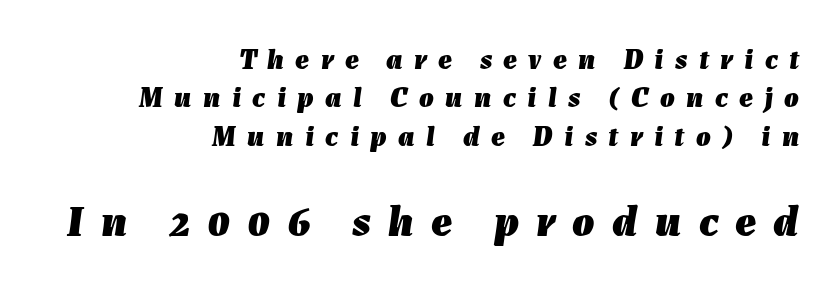
The words here are not underlined. Style check: oblique. I'd describe the lettering as bold — thick and assertive. Each letter keeps its own natural width here, so spacing adapts to shape. Tracking value appears strongly positive — letters spread wide. Which margin do the lines hug? The right one — the left edge is uneven.
